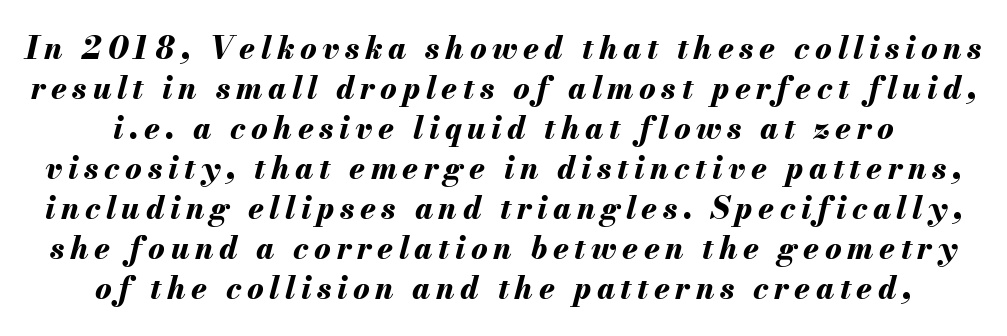
If you measured baseline to baseline, you'd find a middling distance. The face used here is proportionally spaced, like ordinary book or web type. Lines of text with bare space underneath. The face used here has a pronounced slope to its letters. The letters are bold, with thick, heavy strokes.
